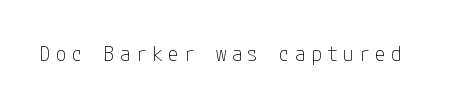
Q: Is the text bold? A: No.
Q: Is the text italic (slanted)? A: No, it is upright.
Q: Is the text underlined? A: No.
Q: Is the spacing between letters normal or unusually wide? A: Unusually wide.
